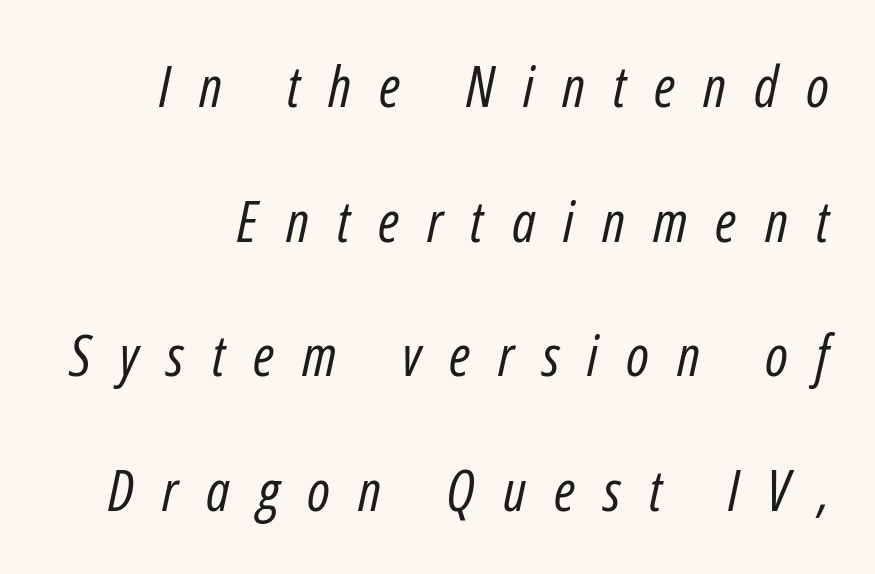
Q: Is the text bold? A: No.
Q: Is the text italic (slanted)? A: Yes, it leans right by about 12 degrees.
Q: Is the text underlined? A: No.
Q: Is the spacing between letters normal or unusually wide? A: Unusually wide.
Q: Is the spacing between lines tight, normal or loose? A: Loose.
Q: Width (condensed, normal, or wide)? A: Condensed.
Q: Stroke contrast? A: Low.
Q: x-height? A: Medium.
Q: Monospaced? A: No.
